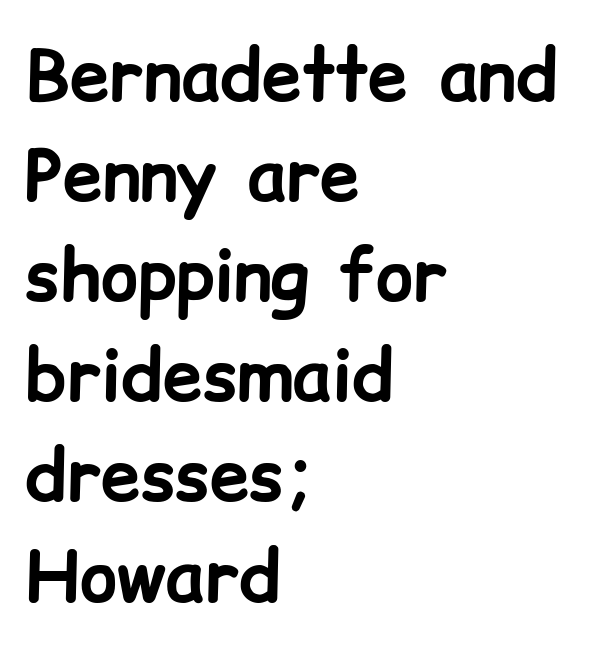
Q: Is the text bold? A: Yes.
Q: Is the text italic (slanted)? A: No, it is upright.
Q: Is the typeface a serif or a sans-serif typeface? A: Sans-serif.
Q: Is the text underlined? A: No.
Q: How is the paragraph aligned? A: Left-aligned.
Q: Is the spacing between letters normal or unusually wide? A: Normal.
Q: Is the spacing between lines tight, normal or loose? A: Normal.
Q: Width (condensed, normal, or wide)? A: Normal.
Q: Stroke contrast? A: Low.
Q: x-height? A: Medium.
Q: Monospaced? A: No.
